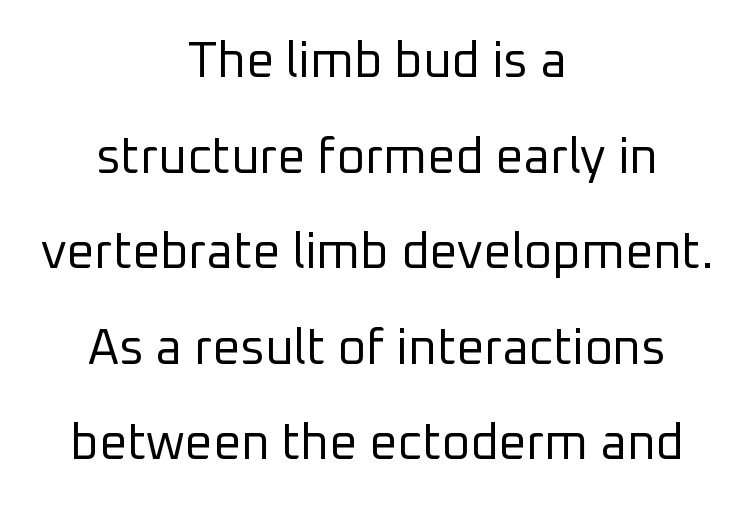
The image shows 49 px regular-weight sans-serif type, upright; set centered, loose line spacing (1.95x), normal letter spacing, not underlined; low stroke contrast and a medium x-height.
